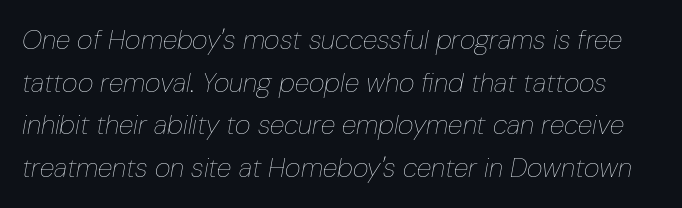
{"italic": "yes", "lean": "right", "slant_degrees": 10, "bold": "no", "underline": "no", "line_spacing": "normal", "line_spacing_ratio": 1.58, "letter_spacing": "normal", "letter_spacing_em": 0.0, "glyph_px": 27}
